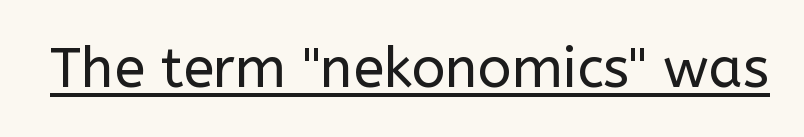
Q: Is the text bold? A: No.
Q: Is the text italic (slanted)? A: No, it is upright.
Q: Is the typeface a serif or a sans-serif typeface? A: Sans-serif.
Q: Is the text underlined? A: Yes.
Q: Is the spacing between letters normal or unusually wide? A: Normal.
Q: Width (condensed, normal, or wide)? A: Normal.
Q: Stroke contrast? A: Low.
Q: x-height? A: Medium.
Q: Monospaced? A: No.
